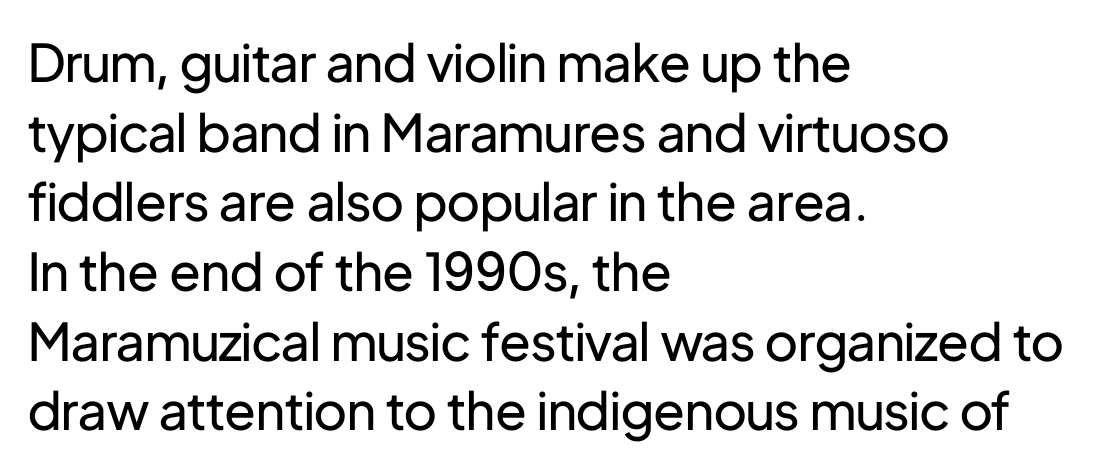
This rendering leaves character spacing at its baseline value. Where is the straight margin? On the left. The foot of each line stays bare and open. This sample has the flowing, uneven cadence of proportional lettering.
